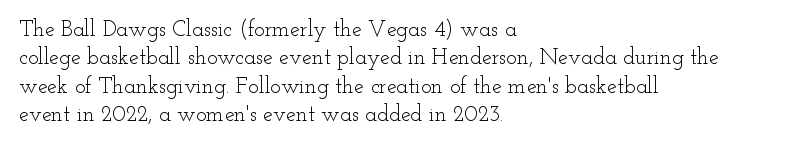
The image shows 22 px text type, upright; set left-aligned, normal line spacing (1.29x), normal letter spacing, not underlined.
